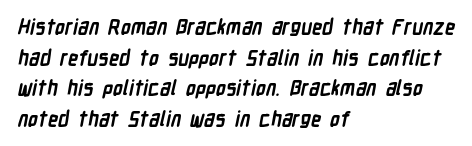
Notice how descenders clear the ascenders below comfortably — that's standard leading. Look at the tracking — it's just the regular setting, nothing added. A clean baseline with only descenders dipping below it. Leftover space on each line is placed entirely after the last word. Look at the stroke-to-counter ratio: heavy, a bold.
